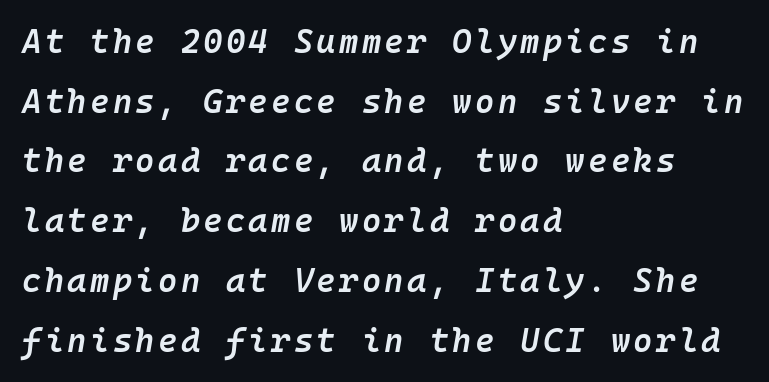
The image shows 33 px semibold type, italic (leaning right), monospaced; set left-aligned, line spacing 1.81x, not underlined; low stroke contrast and a medium x-height.
